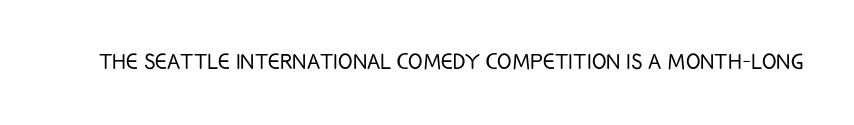
The image shows 27 px text type, upright; set normal letter spacing, not underlined.
